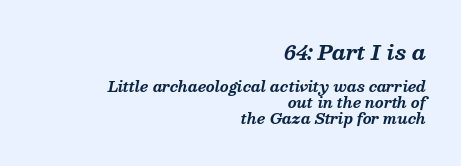
Q: Is the text bold? A: Yes.
Q: Is the text italic (slanted)? A: Yes, it leans right by about 13 degrees.
Q: Is the text underlined? A: No.
Q: How is the paragraph aligned? A: Right-aligned.
Q: Is the spacing between letters normal or unusually wide? A: Normal.
Q: Is the spacing between lines tight, normal or loose? A: Tight.
Q: Which block of text is set in a larger size, the first (top) or the second (bottom)? A: The first (top) one.
